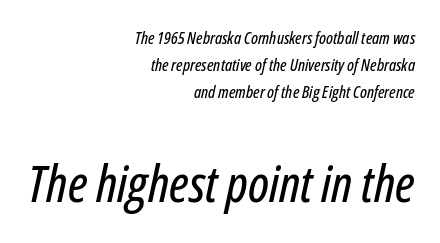
{"italic": "yes", "lean": "right", "slant_degrees": 12, "width": "condensed", "stroke_contrast": "low", "x_height": "medium", "monospaced": "no", "underline": "no", "align": "right", "line_spacing": "normal", "line_spacing_ratio": 1.6, "letter_spacing": "normal", "letter_spacing_em": 0.0, "larger_block": "second", "size_ratio": 3.0, "glyph_px": 51}
